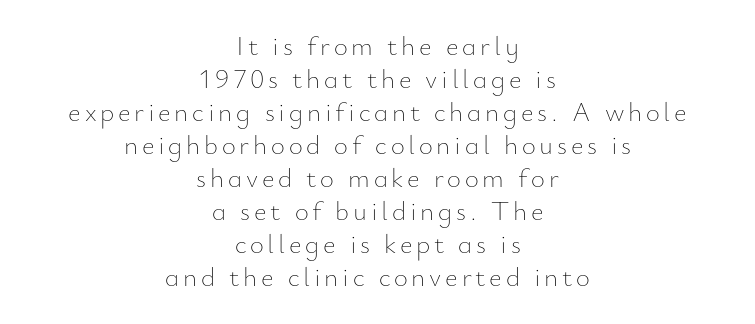
{"italic": "no", "bold": "no", "underline": "no", "align": "center", "line_spacing_ratio": 1.22, "glyph_px": 27}
